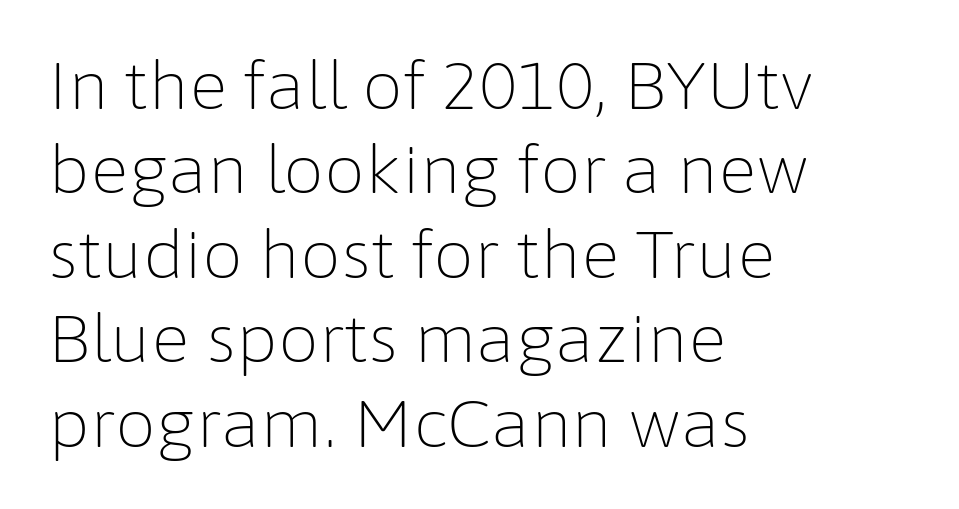
Q: Is the text bold? A: No.
Q: Is the text italic (slanted)? A: No, it is upright.
Q: Is the typeface a serif or a sans-serif typeface? A: Sans-serif.
Q: Is the text underlined? A: No.
Q: How is the paragraph aligned? A: Left-aligned.
Q: Is the spacing between letters normal or unusually wide? A: Normal.
Q: Is the spacing between lines tight, normal or loose? A: Normal.
Q: Width (condensed, normal, or wide)? A: Normal.
Q: Stroke contrast? A: Low.
Q: x-height? A: Medium.
Q: Monospaced? A: No.
